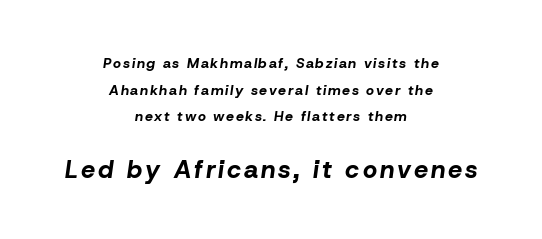
{"italic": "yes", "lean": "right", "slant_degrees": 8, "bold": "yes", "underline": "no", "align": "center", "line_spacing": "loose", "line_spacing_ratio": 1.9, "larger_block": "second", "size_ratio": 1.79, "glyph_px": 25}
